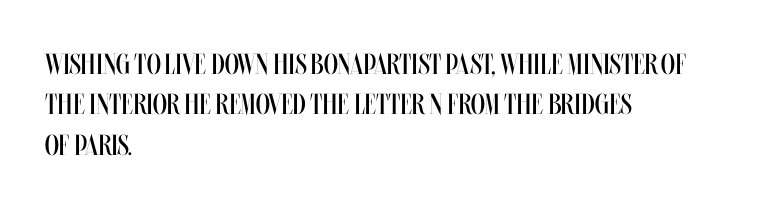
Q: Is the text bold? A: No.
Q: Is the text italic (slanted)? A: No, it is upright.
Q: Is the text underlined? A: No.
Q: How is the paragraph aligned? A: Left-aligned.
Q: Is the spacing between letters normal or unusually wide? A: Normal.
Q: Is the spacing between lines tight, normal or loose? A: Normal.
Q: Width (condensed, normal, or wide)? A: Condensed.
Q: Stroke contrast? A: Medium.
Q: x-height? A: Large.
Q: Monospaced? A: No.
